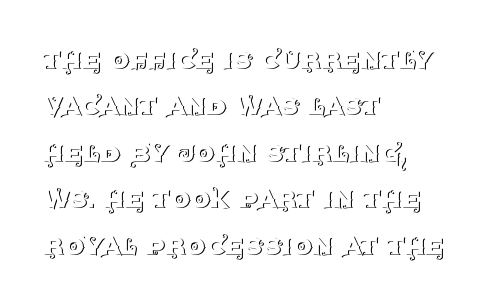
These lines are rendered in a variable-pitch font. In CSS terms this would be text-align: left. To sum up the face: it has serifs. This is the regular roman posture of the typeface.
